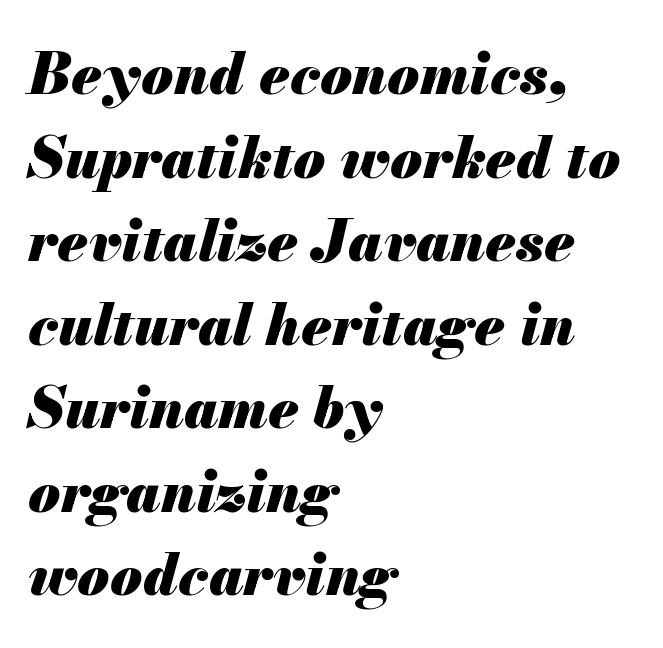
{"italic": "yes", "lean": "right", "slant_degrees": 13, "bold": "yes", "weight": "heavy", "width": "normal", "stroke_contrast": "medium", "x_height": "small", "monospaced": "no", "underline": "no", "align": "left", "line_spacing": "normal", "line_spacing_ratio": 1.44, "letter_spacing": "normal", "letter_spacing_em": 0.0, "glyph_px": 58}
